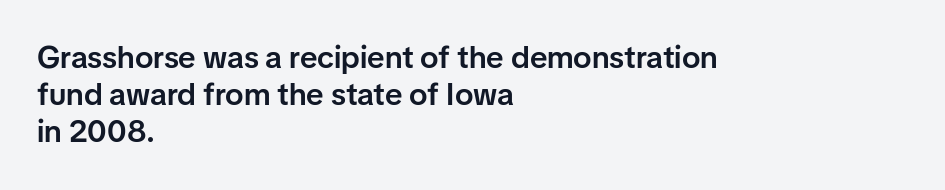
Descenders hang freely into open space. The type sits square on the baseline with zero lean. Alignment: flush left. The gaps between neighbouring characters are ordinary and unremarkable. The characters display no serif detailing; their extremities are plain.
